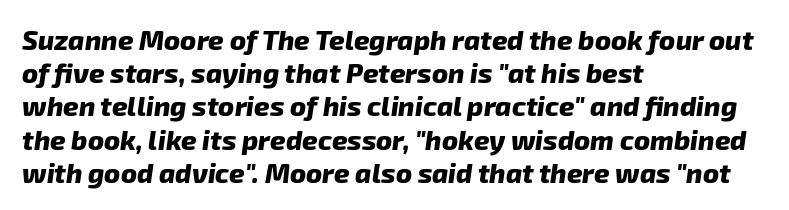
The image shows 27 px bold type; set left-aligned, line spacing 1.23x, normal letter spacing, not underlined.
